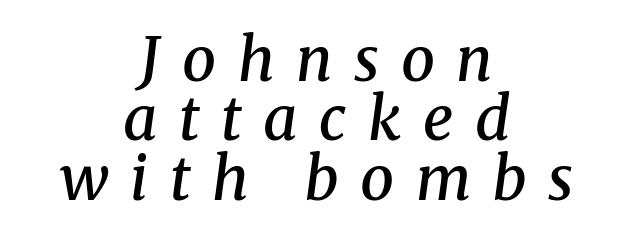
The type family on display is of the serif kind. Do the characters align in a grid? No, the font is proportional. Italic? Definitely — the glyphs are oblique. Loose tracking; the words dissolve into strings of separated letters.
